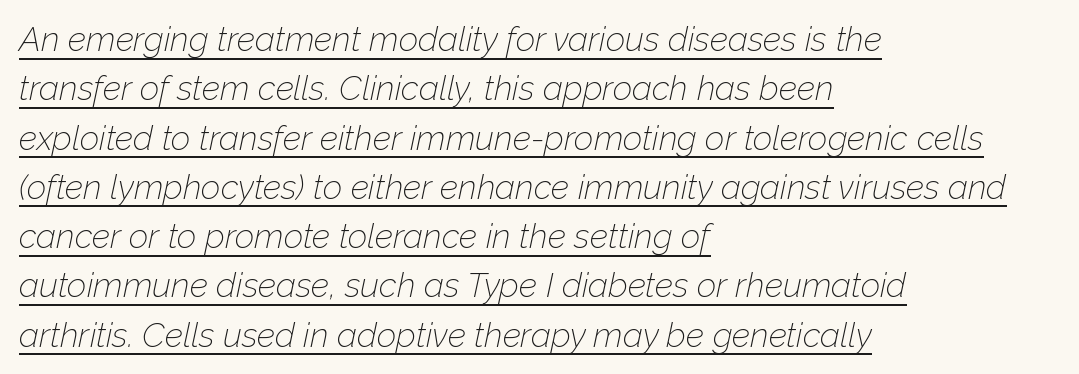
Q: Is the text bold? A: No.
Q: Is the text italic (slanted)? A: Yes, it leans right by about 12 degrees.
Q: Is the text underlined? A: Yes.
Q: How is the paragraph aligned? A: Left-aligned.
Q: Is the spacing between letters normal or unusually wide? A: Normal.
Q: Is the spacing between lines tight, normal or loose? A: Normal.
Q: Width (condensed, normal, or wide)? A: Normal.
Q: Stroke contrast? A: Low.
Q: x-height? A: Medium.
Q: Monospaced? A: No.
